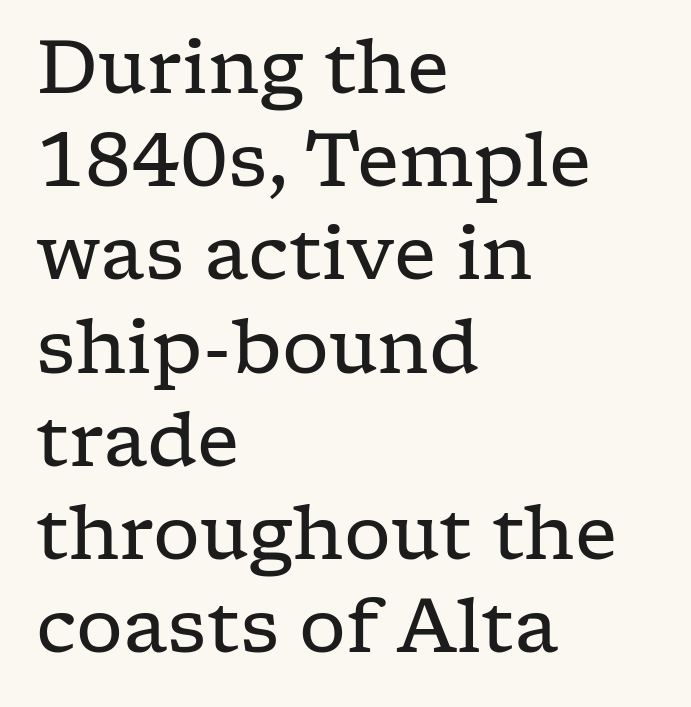
This rendering uses left alignment, leaving the right contour irregular. Nothing heavy about these letters — not bold at all. Underline: absent. Does extra space separate the letters? No, they use regular spacing. Notice how descenders clear the ascenders below comfortably — that's standard leading. A typesetter would call this proportional, since set widths differ per character.
